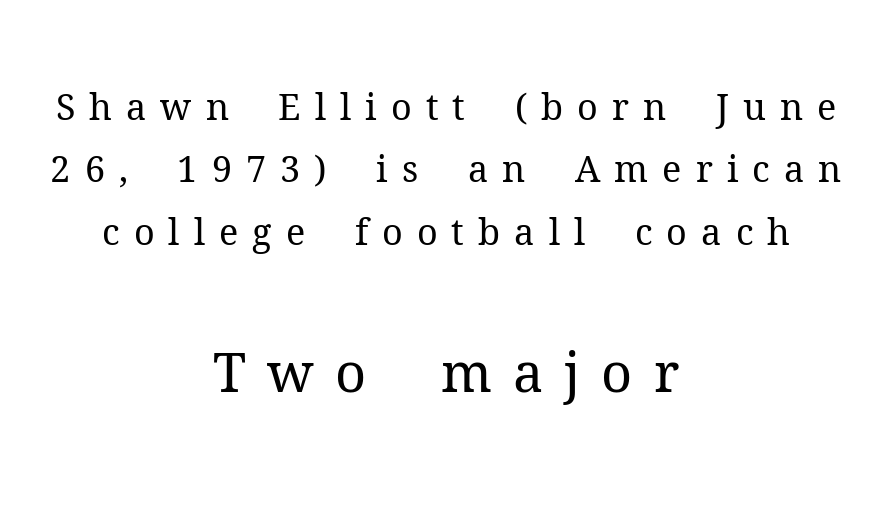
Q: Is the text bold? A: No.
Q: Is the text italic (slanted)? A: No, it is upright.
Q: Is the typeface a serif or a sans-serif typeface? A: Serif.
Q: Is the text underlined? A: No.
Q: How is the paragraph aligned? A: Centered.
Q: Is the spacing between letters normal or unusually wide? A: Unusually wide.
Q: Which block of text is set in a larger size, the first (top) or the second (bottom)? A: The second (bottom) one.
Q: Width (condensed, normal, or wide)? A: Normal.
Q: Stroke contrast? A: Medium.
Q: x-height? A: Medium.
Q: Monospaced? A: No.
